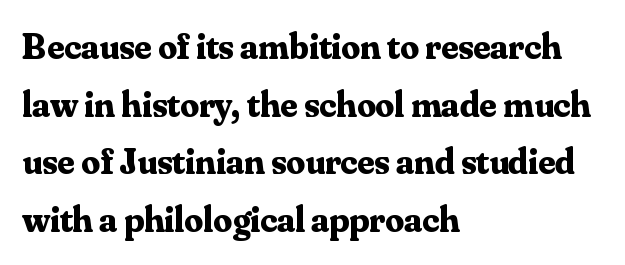
Q: Is the text bold? A: Yes.
Q: Is the text italic (slanted)? A: No, it is upright.
Q: Is the typeface a serif or a sans-serif typeface? A: Serif.
Q: Is the text underlined? A: No.
Q: How is the paragraph aligned? A: Left-aligned.
Q: Is the spacing between letters normal or unusually wide? A: Normal.
Q: Is the spacing between lines tight, normal or loose? A: Normal.
Q: Width (condensed, normal, or wide)? A: Normal.
Q: Stroke contrast? A: Medium.
Q: x-height? A: Small.
Q: Monospaced? A: No.
